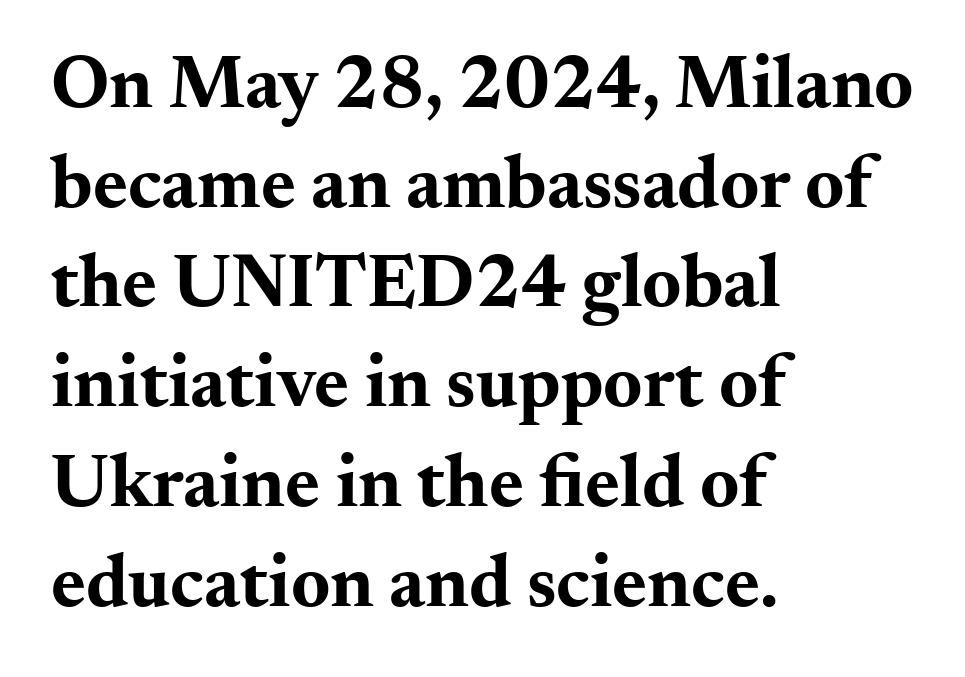
{"serif": "yes", "italic": "no", "bold": "yes", "weight": "bold", "width": "wide", "stroke_contrast": "medium", "x_height": "small", "monospaced": "no", "underline": "no", "align": "left", "line_spacing": "normal", "line_spacing_ratio": 1.33, "letter_spacing": "normal", "letter_spacing_em": 0.0, "glyph_px": 75}
